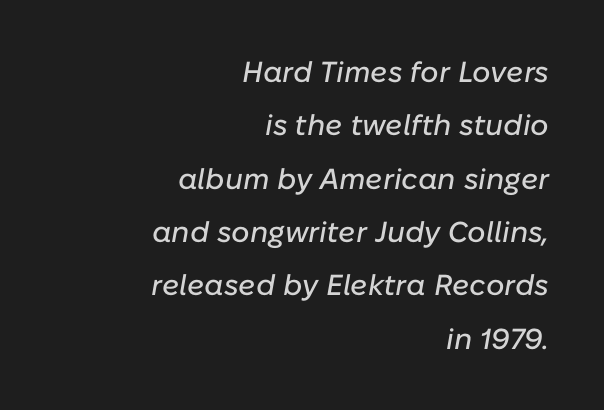
{"italic": "yes", "lean": "right", "slant_degrees": 10, "width": "normal", "stroke_contrast": "low", "x_height": "medium", "monospaced": "no", "underline": "no", "align": "right", "line_spacing_ratio": 1.84, "letter_spacing": "normal", "letter_spacing_em": 0.0, "glyph_px": 29}
